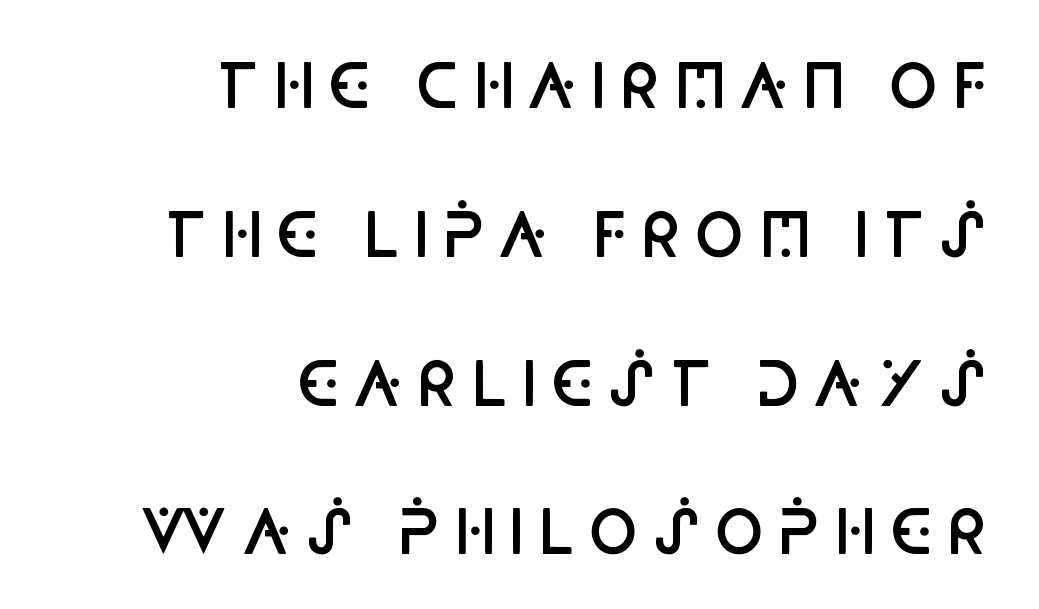
The image shows 60 px semibold, condensed sans-serif type, upright; set right-aligned, loose line spacing (2.48x), unusually wide letter spacing (+0.2 em), not underlined; low stroke contrast and a large x-height.
